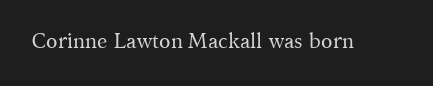
Q: Is the text bold? A: No.
Q: Is the text italic (slanted)? A: No, it is upright.
Q: Is the text underlined? A: No.
Q: Is the spacing between letters normal or unusually wide? A: Normal.
